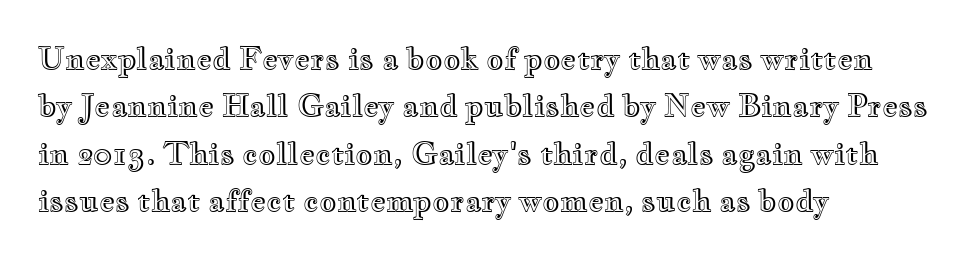
Every character sits straight up, as roman type does. Note the varied advance widths — an 'i' is clearly narrower than an 'm'. There is no visible air inserted between adjacent glyphs. Notice how descenders clear the ascenders below comfortably — that's standard leading.
